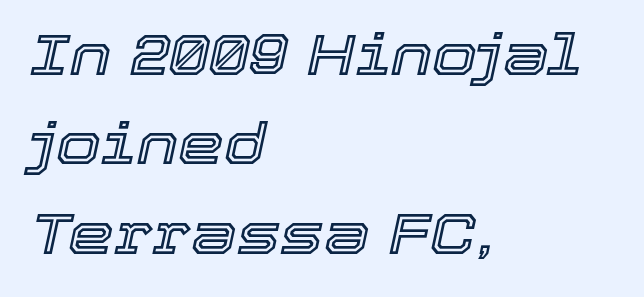
There is no visible air inserted between adjacent glyphs. Is the block centered? No — it sits flush against the left margin. No word sits above an underline. When letters slant like this, we call the style italic.
